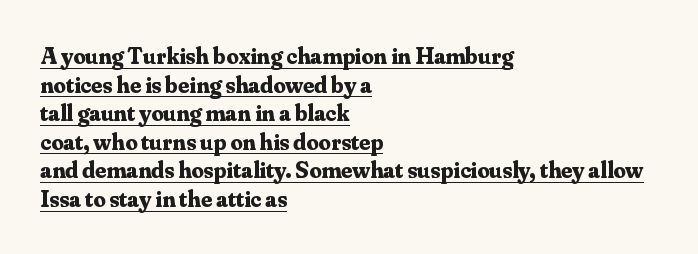
Teacher's note: observe the even left margin — that is flush-left alignment. Honestly, the underline is the first thing you notice here. Characters follow at the spacing the type designer built in. The axis of the letterforms is exactly vertical.
